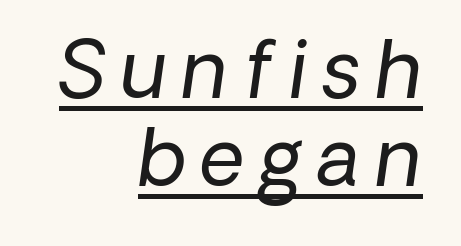
{"serif": "no", "bold": "no", "weight": "regular", "width": "normal", "stroke_contrast": "low", "x_height": "medium", "monospaced": "no", "underline": "yes", "align": "right", "line_spacing": "tight", "line_spacing_ratio": 1.13, "letter_spacing": "wide", "letter_spacing_em": 0.2, "glyph_px": 78}
